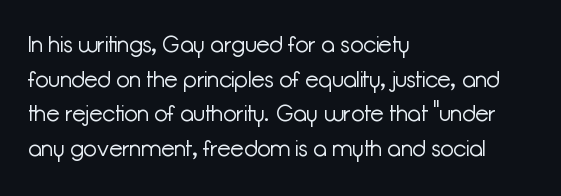
{"italic": "no", "bold": "no", "underline": "no", "align": "left", "line_spacing": "normal", "line_spacing_ratio": 1.57, "letter_spacing": "normal", "letter_spacing_em": 0.0, "glyph_px": 22}
